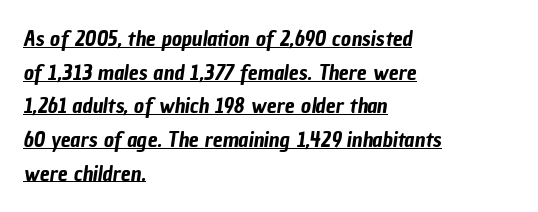
Q: Is the text underlined? A: Yes.
Q: How is the paragraph aligned? A: Left-aligned.
Q: Is the spacing between letters normal or unusually wide? A: Normal.
Q: Is the spacing between lines tight, normal or loose? A: Normal.
